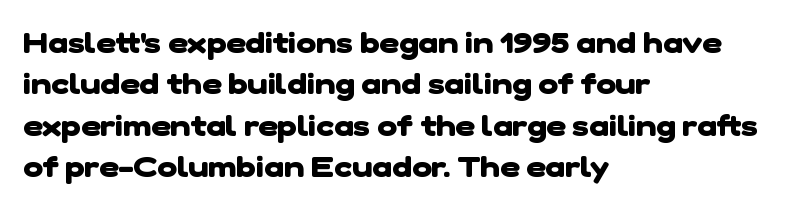
Q: Is the text bold? A: Yes.
Q: Is the typeface a serif or a sans-serif typeface? A: Sans-serif.
Q: Is the text underlined? A: No.
Q: How is the paragraph aligned? A: Left-aligned.
Q: Is the spacing between letters normal or unusually wide? A: Normal.
Q: Is the spacing between lines tight, normal or loose? A: Normal.
Q: Width (condensed, normal, or wide)? A: Normal.
Q: Stroke contrast? A: Low.
Q: x-height? A: Medium.
Q: Monospaced? A: No.
